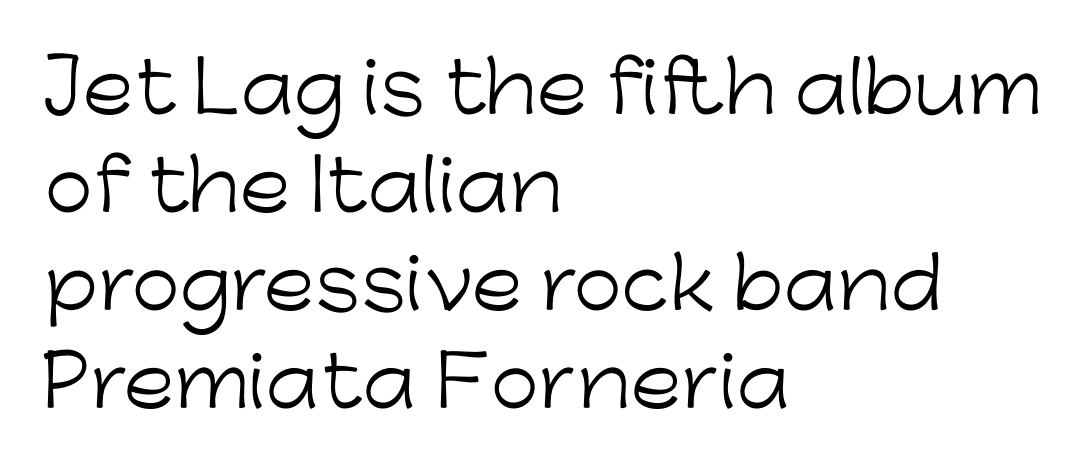
Q: Is the text bold? A: No.
Q: Is the text italic (slanted)? A: No, it is upright.
Q: Is the typeface a serif or a sans-serif typeface? A: Sans-serif.
Q: Is the text underlined? A: No.
Q: How is the paragraph aligned? A: Left-aligned.
Q: Is the spacing between letters normal or unusually wide? A: Normal.
Q: Is the spacing between lines tight, normal or loose? A: Normal.
Q: Width (condensed, normal, or wide)? A: Normal.
Q: Stroke contrast? A: Low.
Q: x-height? A: Medium.
Q: Monospaced? A: No.
